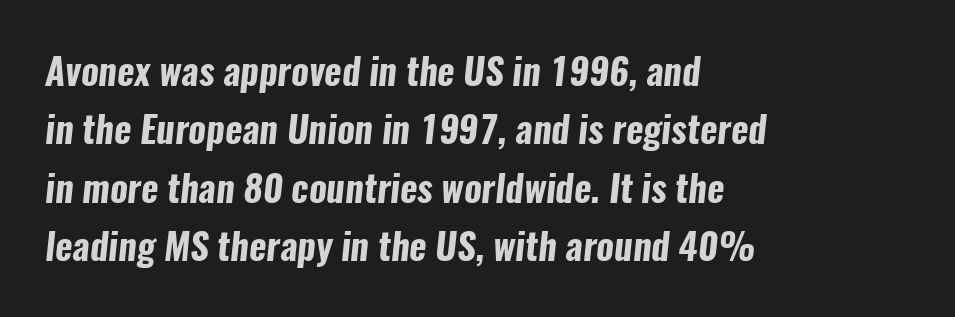
The image shows 37 px bold, condensed sans-serif type; set left-aligned, normal line spacing (1.58x), normal letter spacing, not underlined; low stroke contrast and a medium x-height.
